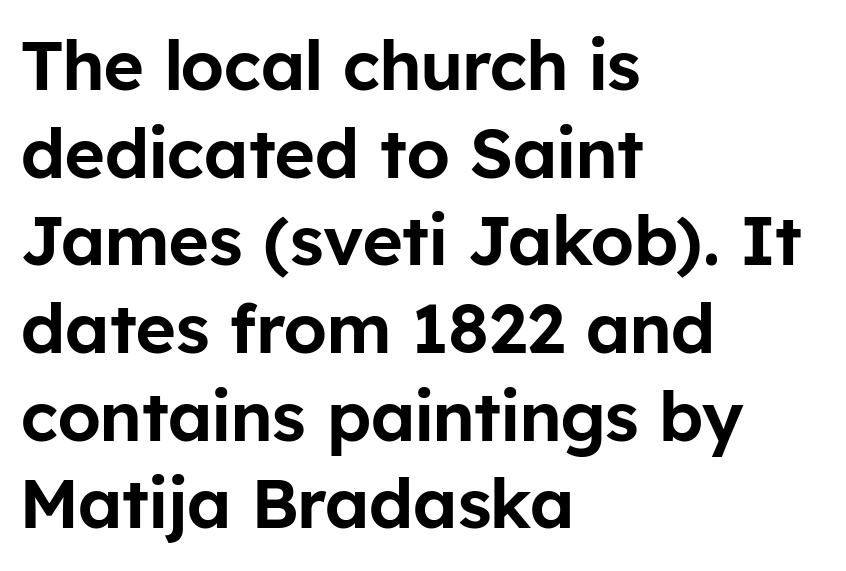
{"serif": "no", "italic": "no", "width": "normal", "stroke_contrast": "low", "x_height": "medium", "monospaced": "no", "underline": "no", "align": "left", "line_spacing": "normal", "line_spacing_ratio": 1.27, "letter_spacing": "normal", "letter_spacing_em": 0.0, "glyph_px": 69}
